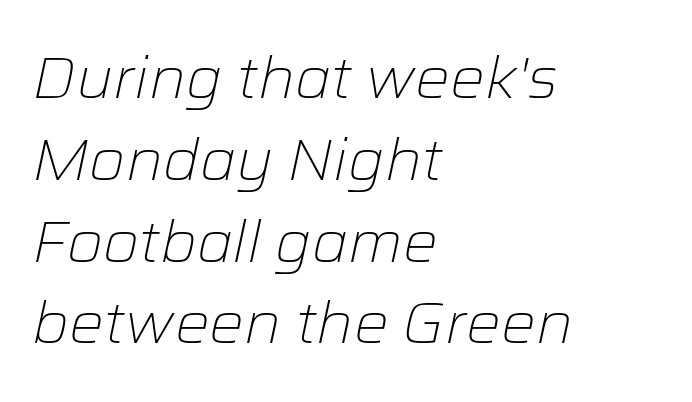
Q: Is the text bold? A: No.
Q: Is the text italic (slanted)? A: Yes, it leans right by about 12 degrees.
Q: Is the text underlined? A: No.
Q: How is the paragraph aligned? A: Left-aligned.
Q: Is the spacing between letters normal or unusually wide? A: Normal.
Q: Is the spacing between lines tight, normal or loose? A: Normal.
Q: Width (condensed, normal, or wide)? A: Normal.
Q: Stroke contrast? A: Low.
Q: x-height? A: Medium.
Q: Monospaced? A: No.
